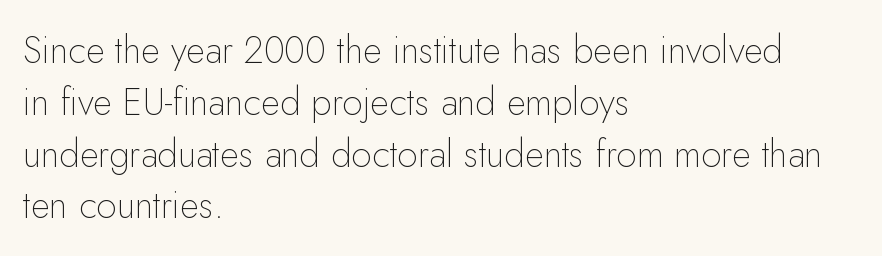
Q: Is the text bold? A: No.
Q: Is the text italic (slanted)? A: No, it is upright.
Q: Is the typeface a serif or a sans-serif typeface? A: Sans-serif.
Q: Is the text underlined? A: No.
Q: How is the paragraph aligned? A: Left-aligned.
Q: Is the spacing between letters normal or unusually wide? A: Normal.
Q: Is the spacing between lines tight, normal or loose? A: Normal.
Q: Width (condensed, normal, or wide)? A: Normal.
Q: Stroke contrast? A: Low.
Q: x-height? A: Small.
Q: Monospaced? A: No.
